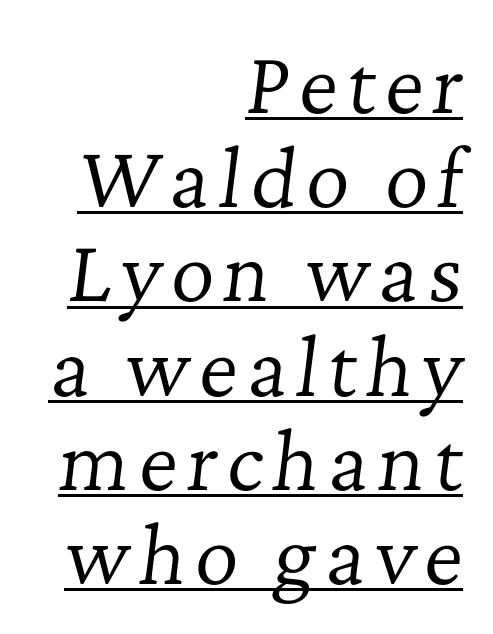
Q: Is the text bold? A: No.
Q: Is the text italic (slanted)? A: Yes, it leans right by about 7 degrees.
Q: Is the typeface a serif or a sans-serif typeface? A: Serif.
Q: Is the text underlined? A: Yes.
Q: How is the paragraph aligned? A: Right-aligned.
Q: Width (condensed, normal, or wide)? A: Normal.
Q: Stroke contrast? A: Low.
Q: x-height? A: Medium.
Q: Monospaced? A: No.
